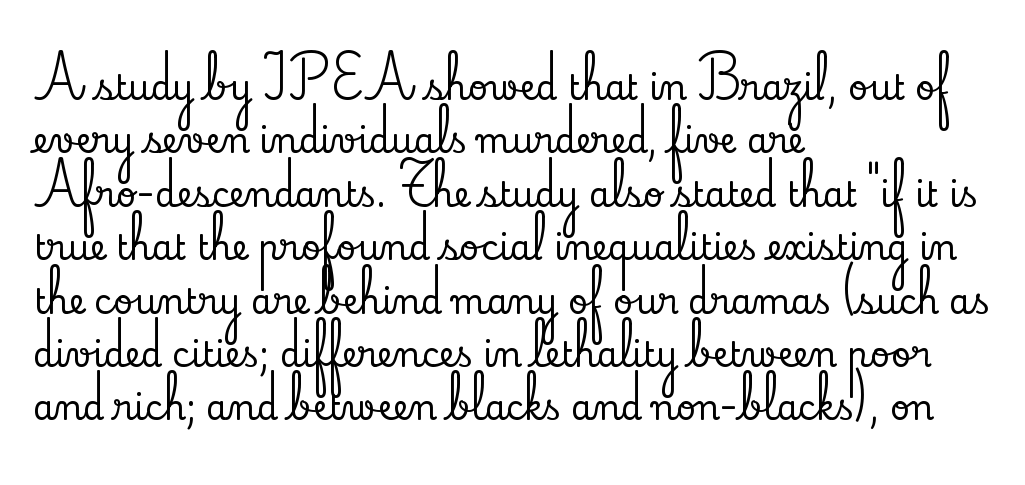
Q: Is the text italic (slanted)? A: No, it is upright.
Q: Is the typeface a serif or a sans-serif typeface? A: Serif.
Q: Is the text underlined? A: No.
Q: How is the paragraph aligned? A: Left-aligned.
Q: Is the spacing between letters normal or unusually wide? A: Normal.
Q: Is the spacing between lines tight, normal or loose? A: Normal.
Q: Width (condensed, normal, or wide)? A: Normal.
Q: Stroke contrast? A: Low.
Q: x-height? A: Small.
Q: Monospaced? A: No.
